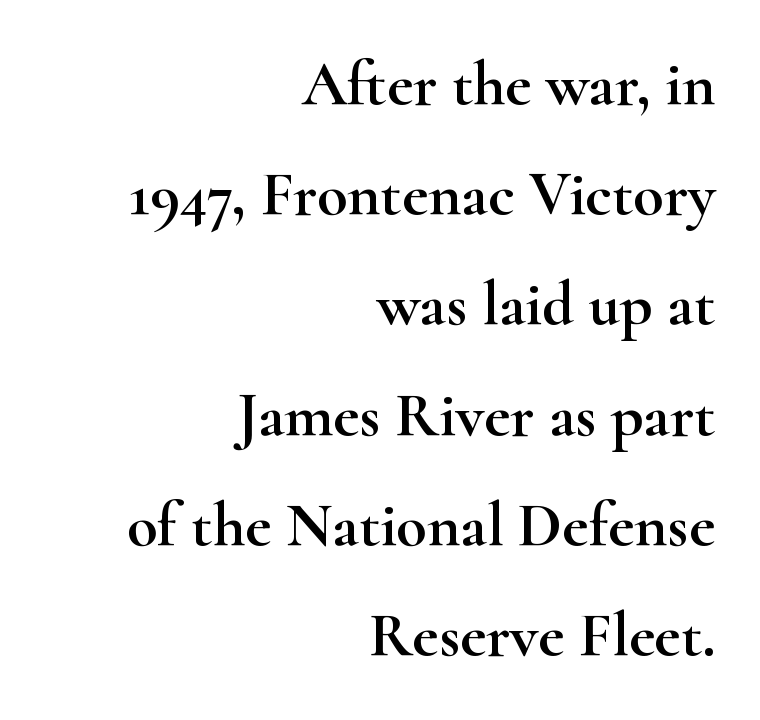
{"serif": "yes", "italic": "no", "width": "wide", "stroke_contrast": "high", "x_height": "small", "monospaced": "no", "underline": "no", "align": "right", "line_spacing_ratio": 1.75, "letter_spacing": "normal", "letter_spacing_em": 0.0, "glyph_px": 63}
